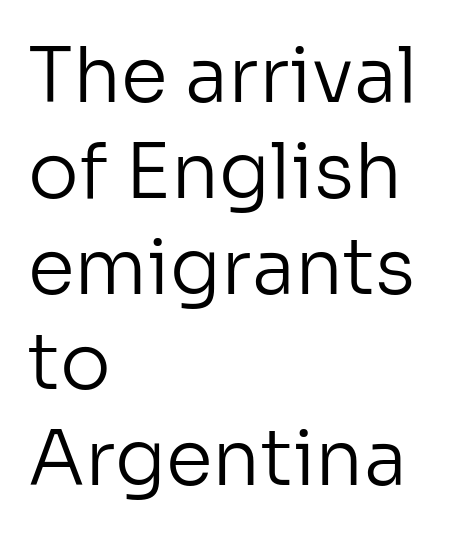
Q: Is the text bold? A: No.
Q: Is the text italic (slanted)? A: No, it is upright.
Q: Is the typeface a serif or a sans-serif typeface? A: Sans-serif.
Q: Is the text underlined? A: No.
Q: How is the paragraph aligned? A: Left-aligned.
Q: Is the spacing between letters normal or unusually wide? A: Normal.
Q: Is the spacing between lines tight, normal or loose? A: Normal.
Q: Width (condensed, normal, or wide)? A: Normal.
Q: Stroke contrast? A: Low.
Q: x-height? A: Medium.
Q: Monospaced? A: No.
